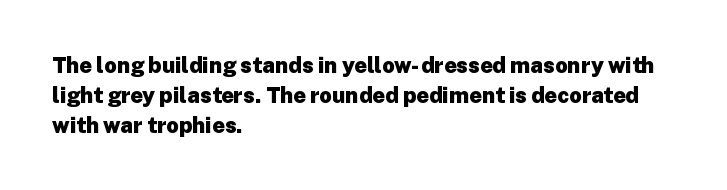
Q: Is the text bold? A: Yes.
Q: Is the text italic (slanted)? A: No, it is upright.
Q: Is the text underlined? A: No.
Q: How is the paragraph aligned? A: Left-aligned.
Q: Is the spacing between letters normal or unusually wide? A: Normal.
Q: Is the spacing between lines tight, normal or loose? A: Normal.
